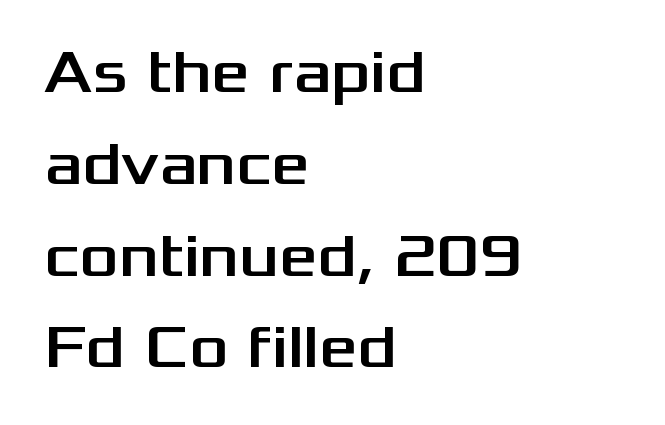
Q: Is the text italic (slanted)? A: No, it is upright.
Q: Is the typeface a serif or a sans-serif typeface? A: Sans-serif.
Q: Is the text underlined? A: No.
Q: How is the paragraph aligned? A: Left-aligned.
Q: Is the spacing between letters normal or unusually wide? A: Normal.
Q: Is the spacing between lines tight, normal or loose? A: Normal.
Q: Width (condensed, normal, or wide)? A: Wide.
Q: Stroke contrast? A: Medium.
Q: x-height? A: Medium.
Q: Monospaced? A: No.
